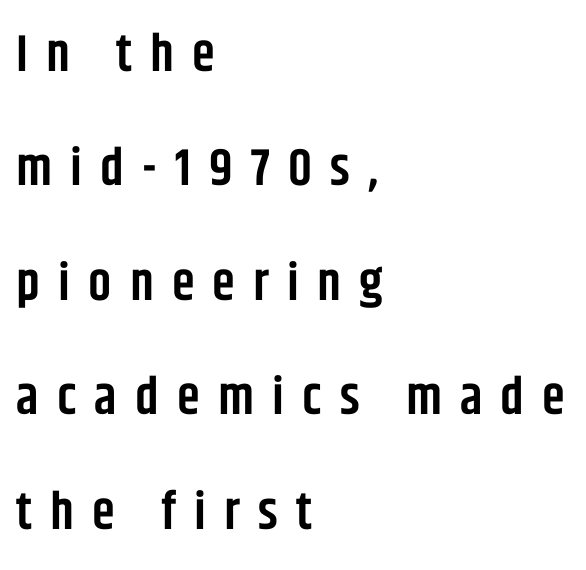
The image shows 52 px semibold, condensed sans-serif type, upright; set left-aligned, loose line spacing (2.2x), unusually wide letter spacing (+0.35 em), not underlined; low stroke contrast and a large x-height.
